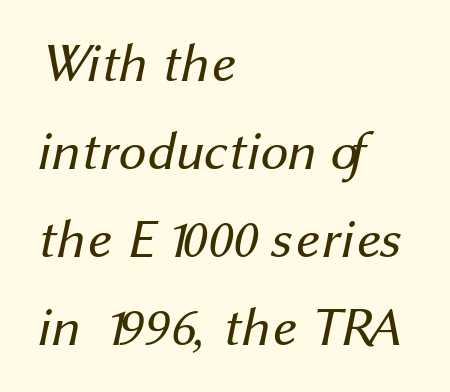
Nobody touched the tracking dial on this one. Do the characters align in a grid? No, the font is proportional. Stroke terminals: plain, sans-serif. Unmarked baselines from the first word to the last.
